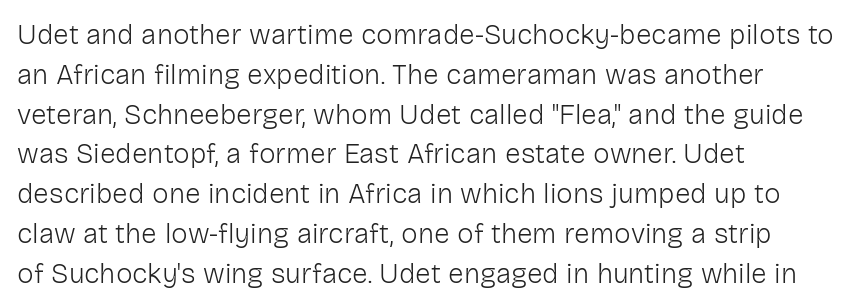
Upright lettering throughout. Compared with a centered layout, this one pins lines to the left instead. The line texture is even and compact thanks to regular tracking. Look at the bottom of the vertical strokes: they stop flat, with no serifs. The face used here is proportionally spaced, like ordinary book or web type. Summary of weight: not heavy and not bold.
